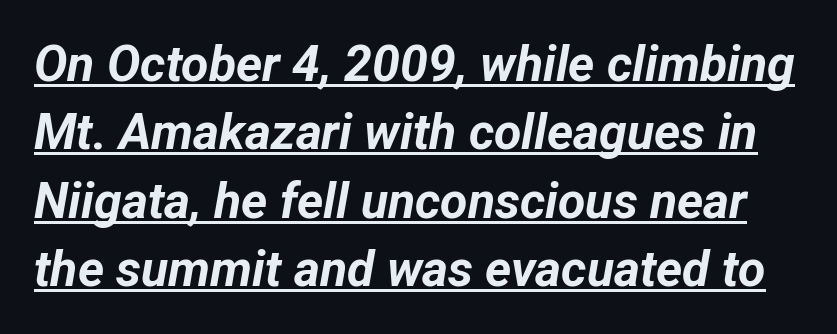
Q: Is the text bold? A: Yes.
Q: Is the text italic (slanted)? A: Yes, it leans right by about 12 degrees.
Q: Is the text underlined? A: Yes.
Q: Is the spacing between letters normal or unusually wide? A: Normal.
Q: Is the spacing between lines tight, normal or loose? A: Normal.
Q: Width (condensed, normal, or wide)? A: Normal.
Q: Stroke contrast? A: Low.
Q: x-height? A: Medium.
Q: Monospaced? A: No.
